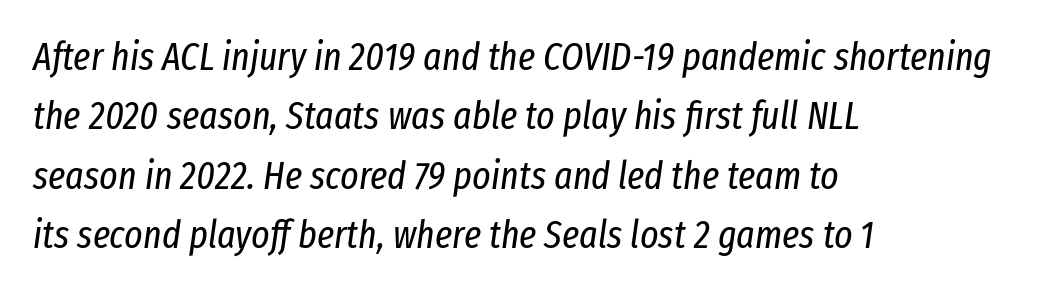
The image shows 39 px regular-weight, condensed type, italic (leaning right); set left-aligned, normal line spacing (1.52x), normal letter spacing, not underlined; low stroke contrast and a medium x-height.
